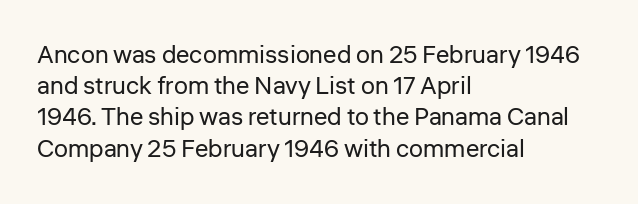
The image shows 25 px text type, upright; set left-aligned, normal line spacing (1.25x), normal letter spacing, not underlined.
